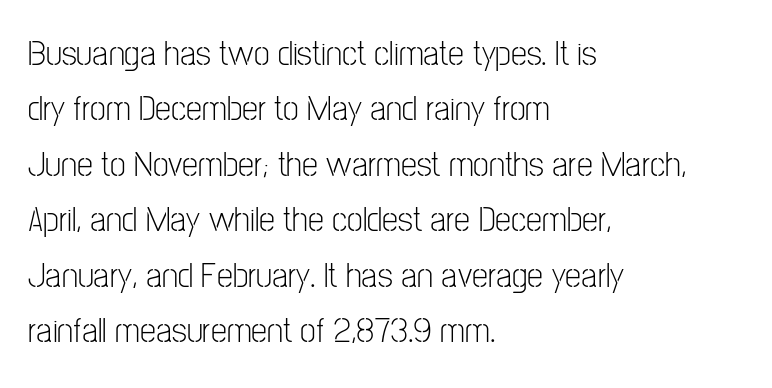
{"serif": "no", "italic": "no", "bold": "no", "weight": "light", "width": "condensed", "stroke_contrast": "low", "x_height": "medium", "monospaced": "no", "underline": "no", "align": "left", "line_spacing": "normal", "line_spacing_ratio": 1.54, "letter_spacing": "normal", "letter_spacing_em": 0.0, "glyph_px": 36}
